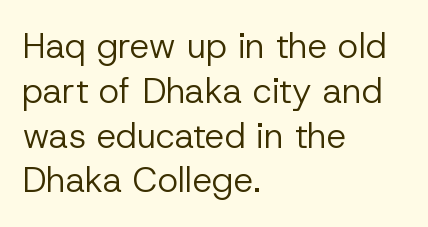
{"serif": "no", "italic": "no", "bold": "no", "weight": "regular", "width": "normal", "stroke_contrast": "low", "x_height": "medium", "monospaced": "no", "underline": "no", "align": "left", "line_spacing": "normal", "line_spacing_ratio": 1.28, "letter_spacing": "normal", "letter_spacing_em": 0.0, "glyph_px": 35}
